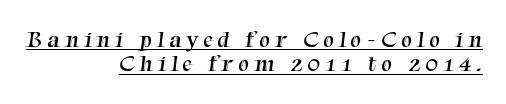
This sample carries an underscore along the baseline area. There is plenty of visible air inserted between adjacent glyphs. On a weight scale, this lands at 450 or below. The passage is arranged like a letterhead date or caption credit — flush right. Reading down the column, the eye jumps only a short way to each next line.
